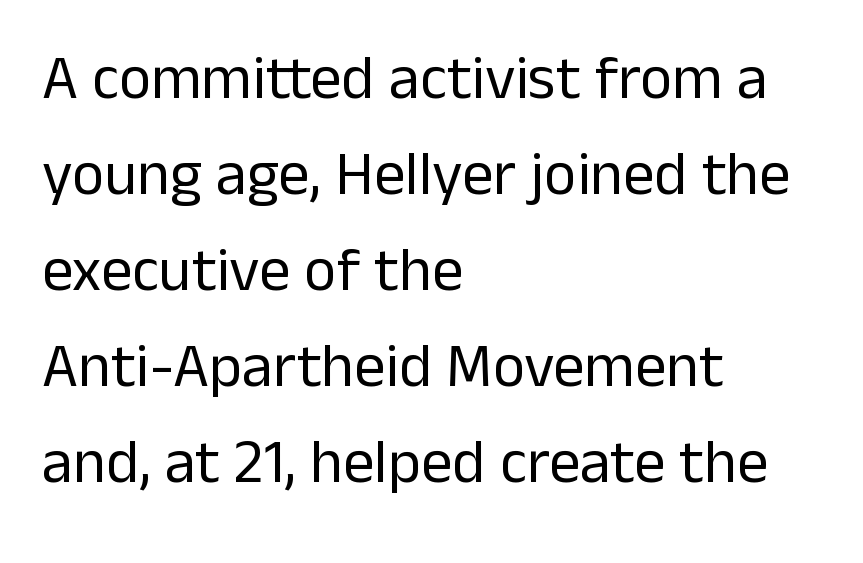
Varying glyph widths throughout — classic text-font behaviour. In terms of letterspacing, this is plain default setting. Every character sits straight up, as roman type does. Stroke terminals: plain, sans-serif. Casual observation: everything's shoved over to the left. Letters rest on an invisible, unmarked baseline.
